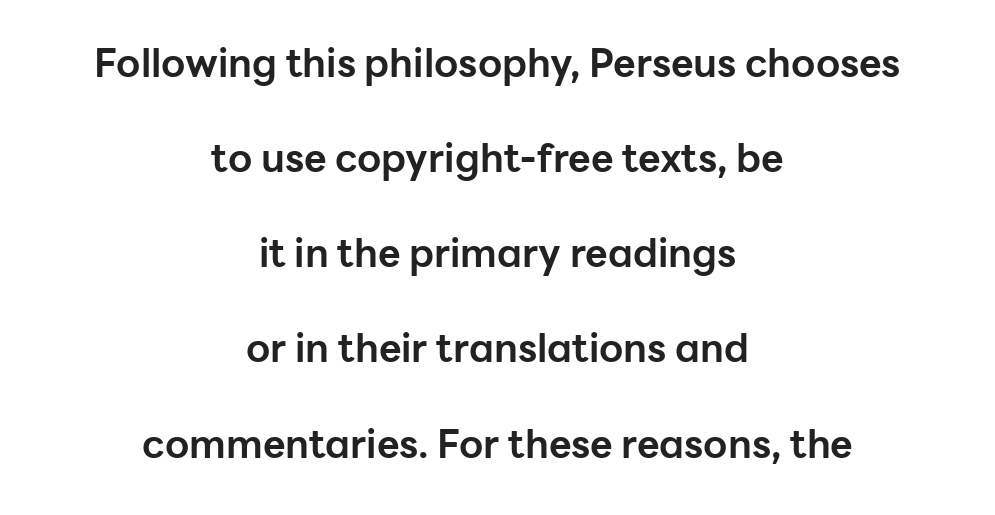
The image shows 39 px bold sans-serif type, upright; set centered, loose line spacing (2.44x), normal letter spacing, not underlined; low stroke contrast and a medium x-height.
